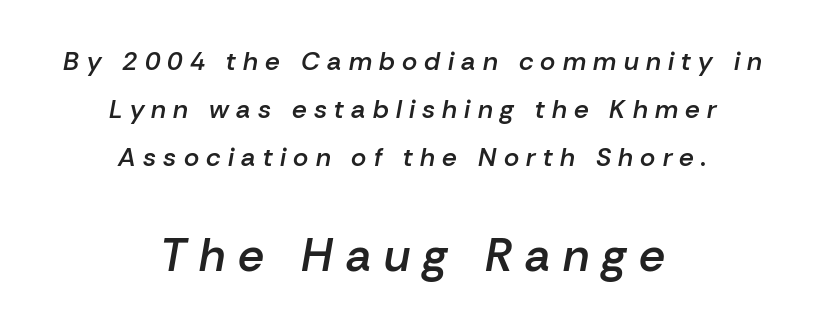
Descenders hang freely into open space. Students, this is semibold: more ink than regular, less than bold. This sample has the flowing, uneven cadence of proportional lettering. There's an unmistakable incline to the writing here. A student would notice the bottom passage is typeset larger than what precedes it. What stands out about the letter spacing? Its width — letters are far apart.
